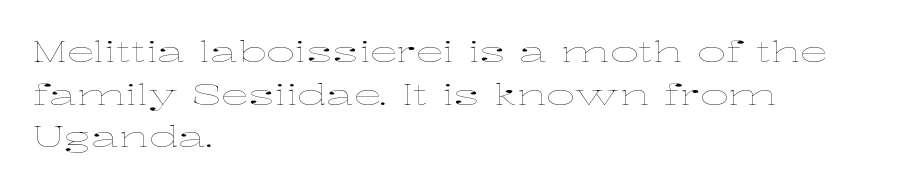
{"italic": "no", "bold": "no", "weight": "thin", "width": "wide", "stroke_contrast": "low", "x_height": "medium", "monospaced": "no", "underline": "no", "align": "left", "line_spacing": "normal", "line_spacing_ratio": 1.52, "letter_spacing": "normal", "letter_spacing_em": 0.0, "glyph_px": 28}
